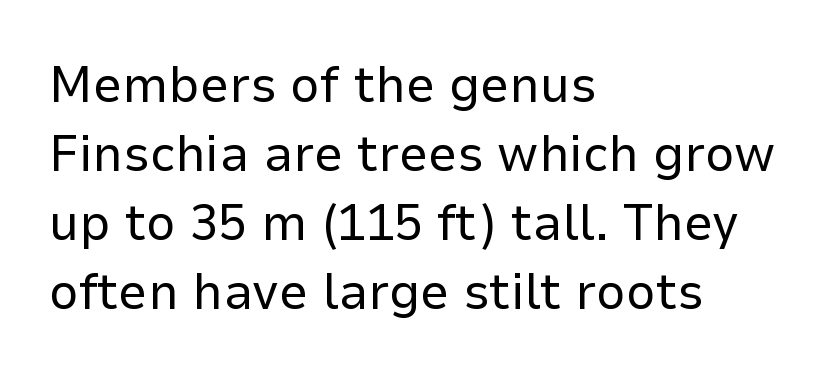
Q: Is the text bold? A: No.
Q: Is the text italic (slanted)? A: No, it is upright.
Q: Is the typeface a serif or a sans-serif typeface? A: Sans-serif.
Q: Is the text underlined? A: No.
Q: How is the paragraph aligned? A: Left-aligned.
Q: Is the spacing between letters normal or unusually wide? A: Normal.
Q: Is the spacing between lines tight, normal or loose? A: Normal.
Q: Width (condensed, normal, or wide)? A: Normal.
Q: Stroke contrast? A: Low.
Q: x-height? A: Medium.
Q: Monospaced? A: No.
